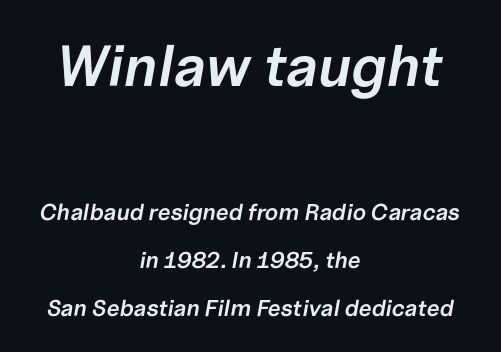
{"italic": "yes", "lean": "right", "slant_degrees": 10, "bold": "semi", "weight": "semibold", "width": "normal", "stroke_contrast": "low", "x_height": "medium", "monospaced": "no", "underline": "no", "align": "center", "line_spacing": "loose", "line_spacing_ratio": 2.09, "letter_spacing": "normal", "letter_spacing_em": 0.0, "larger_block": "first", "size_ratio": 2.52, "glyph_px": 58}
